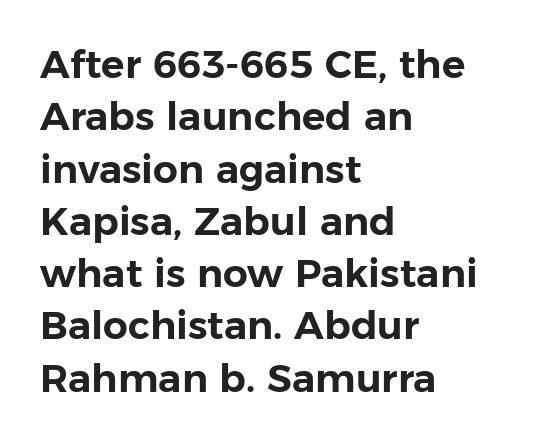
{"serif": "no", "italic": "no", "width": "normal", "stroke_contrast": "low", "x_height": "medium", "monospaced": "no", "underline": "no", "align": "left", "line_spacing": "normal", "line_spacing_ratio": 1.34, "letter_spacing": "normal", "letter_spacing_em": 0.0, "glyph_px": 39}
